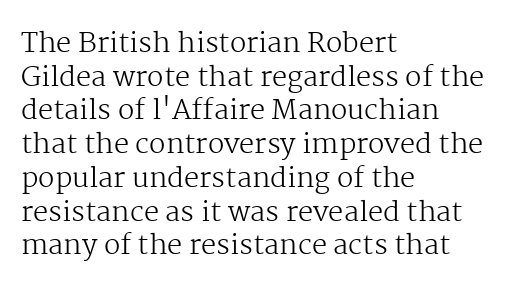
Whoever set this chose a conventional vertical rhythm. Each stroke keeps to a modest, everyday thickness or less. Is there any slant? The stems are plumb. Any mark beneath the type? The region is blank. Horizontal alignment here is leftward, the default for most running prose.
